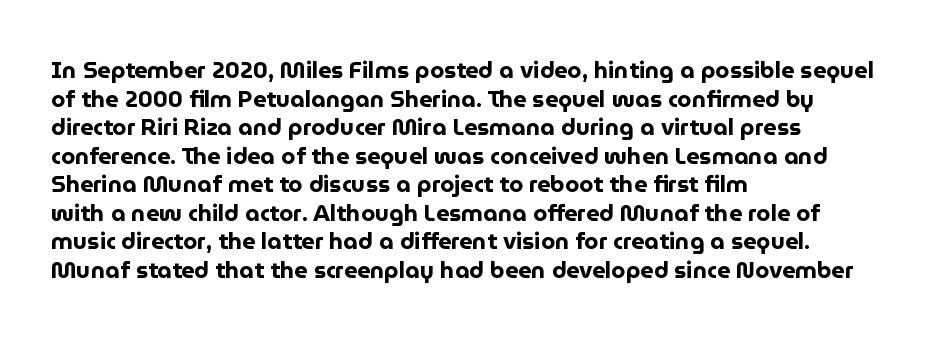
Every character sits straight up, as roman type does. Stroke thickness is high; the sample reads as a true bold. Inter-character spacing is left at the font's built-in metrics. Casual observation: everything's shoved over to the left. The specimen omits any rule beneath the text block's lines.
